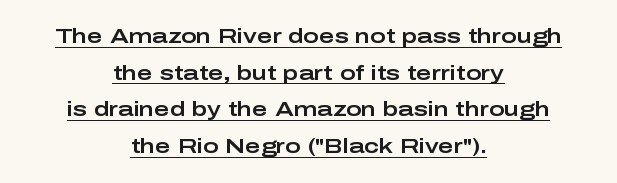
{"italic": "no", "underline": "yes", "align": "center", "line_spacing_ratio": 1.75, "letter_spacing": "normal", "letter_spacing_em": 0.0, "glyph_px": 21}
